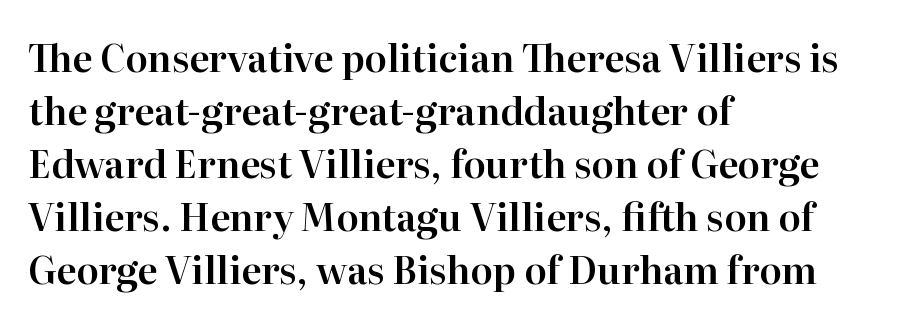
The image shows 37 px serif type, upright; set left-aligned, normal line spacing (1.43x), normal letter spacing, not underlined; high stroke contrast and a medium x-height.
